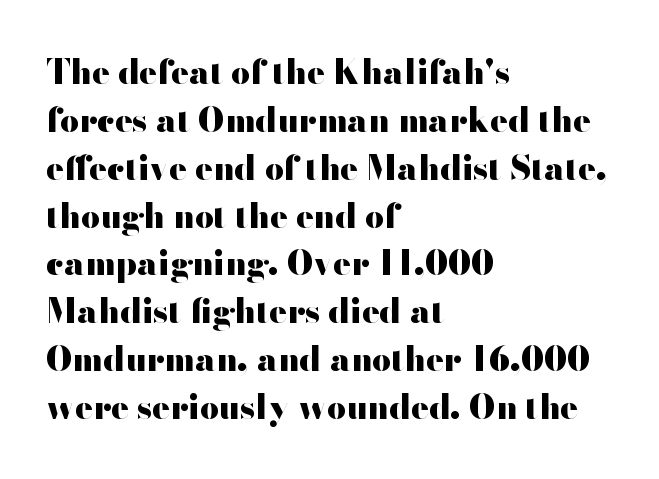
{"serif": "no", "italic": "no", "bold": "yes", "weight": "heavy", "width": "wide", "stroke_contrast": "high", "x_height": "small", "monospaced": "no", "underline": "no", "align": "left", "line_spacing": "normal", "line_spacing_ratio": 1.45, "letter_spacing": "normal", "letter_spacing_em": 0.0, "glyph_px": 33}
